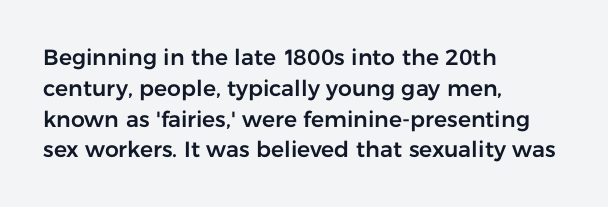
A classic flush-left, rag-right setting is used for this passage. Rendered with straight, roman letterforms. The rendering uses a moderate line-height, typical for paragraphs. In terms of letterspacing, this is plain default setting.
